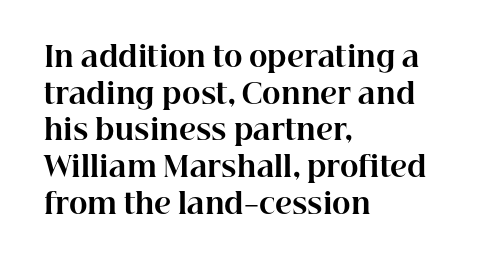
The image shows 28 px bold serif type, upright; set left-aligned, normal line spacing (1.31x), normal letter spacing, not underlined; high stroke contrast and a medium x-height.
